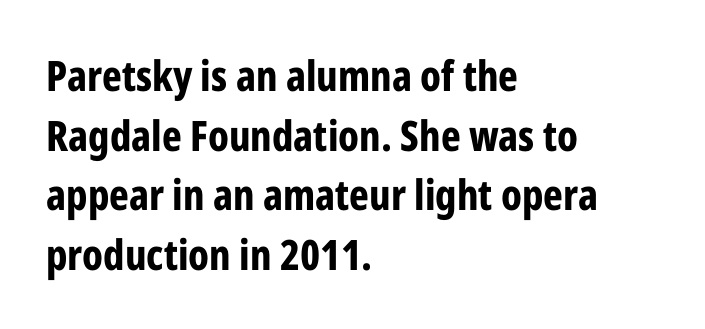
{"serif": "no", "italic": "no", "bold": "yes", "weight": "bold", "width": "condensed", "stroke_contrast": "low", "x_height": "medium", "monospaced": "no", "underline": "no", "align": "left", "line_spacing": "normal", "line_spacing_ratio": 1.42, "letter_spacing": "normal", "letter_spacing_em": 0.0, "glyph_px": 42}
